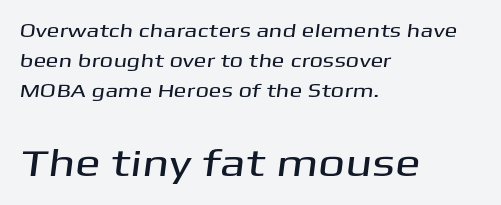
The letters advance in unequal steps, a hallmark of proportional type. A bare baseline throughout the passage. The typeface chosen for these lines omits serifs. Character size in the trailing block exceeds that of the leading block.
